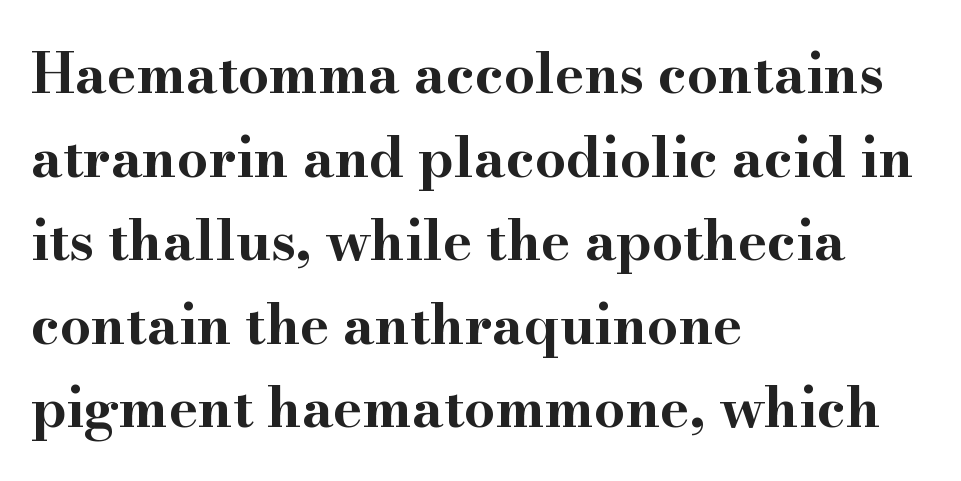
{"serif": "yes", "italic": "no", "bold": "yes", "weight": "bold", "width": "wide", "stroke_contrast": "high", "x_height": "small", "monospaced": "no", "underline": "no", "align": "left", "line_spacing": "normal", "line_spacing_ratio": 1.52, "letter_spacing": "normal", "letter_spacing_em": 0.0, "glyph_px": 55}
